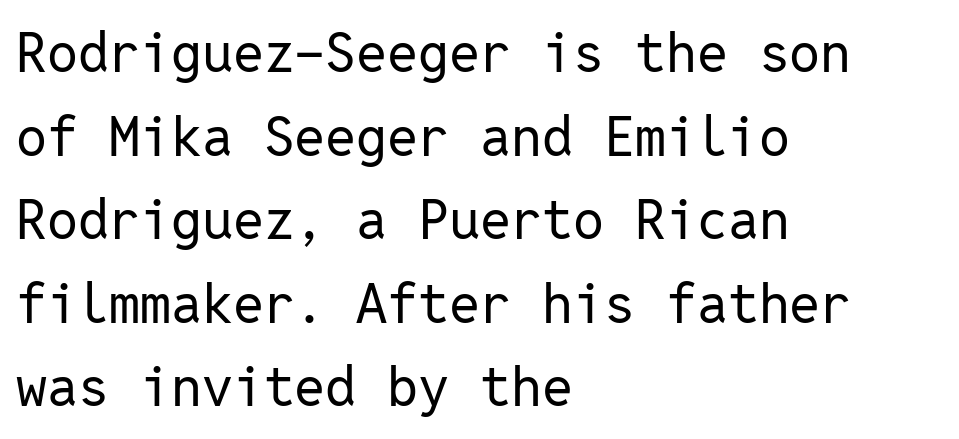
The specimen omits any rule beneath the text block's lines. Note the uniform advance width — an 'i' takes as much space as an 'm'. Interline gaps are of average width in this sample. The paragraph has a hard left edge and a soft right edge. The letters look calm and open, with moderate or lighter stems.
